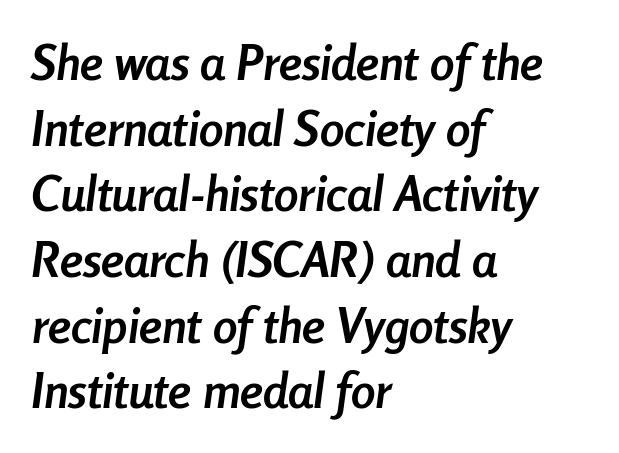
The image shows 49 px semibold, condensed type, italic (leaning right); set left-aligned, normal line spacing (1.34x), normal letter spacing, not underlined; low stroke contrast and a medium x-height.
